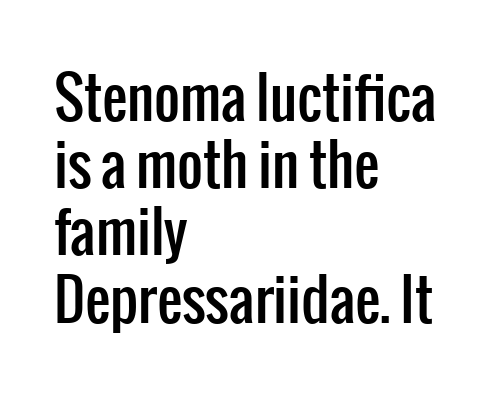
Every stem runs plumb, perpendicular to the baseline. Clear beneath every line of the passage. Think of a printed novel: that variable character pitch is what you see here. Check where the strokes stop: nothing finishes them off — pure sans. A classic flush-left, rag-right setting is used for this passage. Short note: letters normally spaced.
